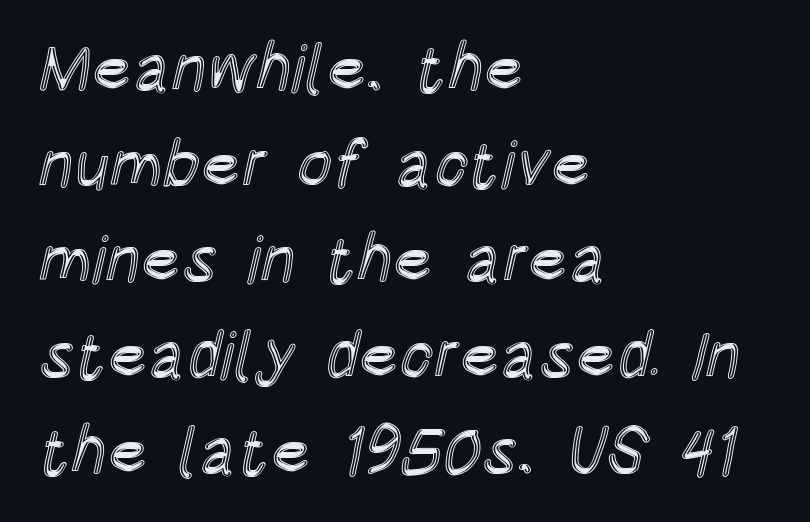
The image shows 66 px condensed type; set left-aligned, normal line spacing (1.45x), normal letter spacing, not underlined; a large x-height.
